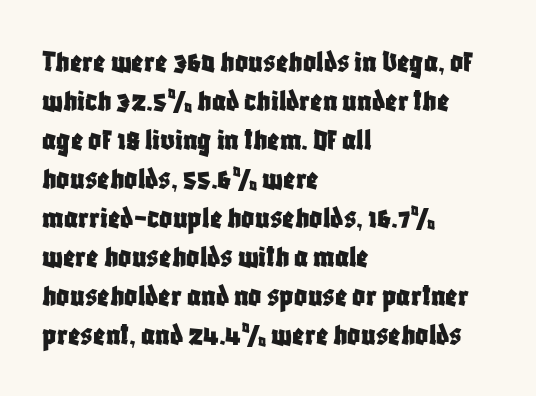
The image shows 32 px condensed sans-serif type, upright; set left-aligned, line spacing 1.22x, normal letter spacing, not underlined; low stroke contrast and a large x-height.
